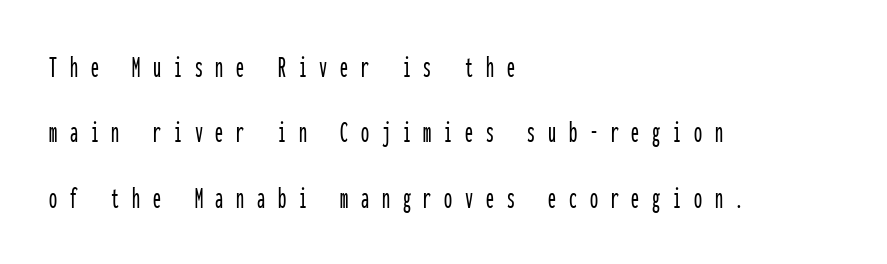
The image shows 32 px condensed sans-serif type, upright, monospaced; set left-aligned, loose line spacing (2.04x), unusually wide letter spacing (+0.4 em), not underlined; low stroke contrast and a medium x-height.
